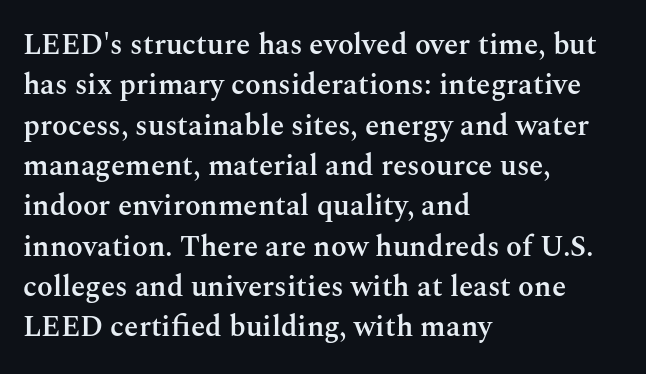
Q: Is the text bold? A: Semi-bold.
Q: Is the text italic (slanted)? A: No, it is upright.
Q: Is the typeface a serif or a sans-serif typeface? A: Serif.
Q: Is the text underlined? A: No.
Q: How is the paragraph aligned? A: Left-aligned.
Q: Is the spacing between letters normal or unusually wide? A: Normal.
Q: Is the spacing between lines tight, normal or loose? A: Normal.
Q: Width (condensed, normal, or wide)? A: Normal.
Q: Stroke contrast? A: Medium.
Q: x-height? A: Medium.
Q: Monospaced? A: No.
